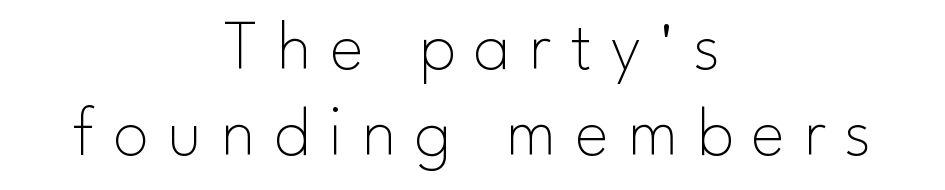
Q: Is the text bold? A: No.
Q: Is the text italic (slanted)? A: No, it is upright.
Q: Is the typeface a serif or a sans-serif typeface? A: Sans-serif.
Q: Is the text underlined? A: No.
Q: How is the paragraph aligned? A: Centered.
Q: Is the spacing between letters normal or unusually wide? A: Unusually wide.
Q: Width (condensed, normal, or wide)? A: Normal.
Q: Stroke contrast? A: Low.
Q: x-height? A: Small.
Q: Monospaced? A: No.
